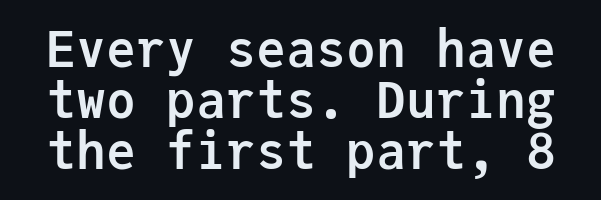
{"serif": "no", "italic": "no", "bold": "yes", "weight": "semibold", "width": "normal", "stroke_contrast": "low", "x_height": "medium", "monospaced": "yes", "underline": "no", "line_spacing": "tight", "line_spacing_ratio": 1.02, "letter_spacing": "normal", "letter_spacing_em": 0.0, "glyph_px": 50}
